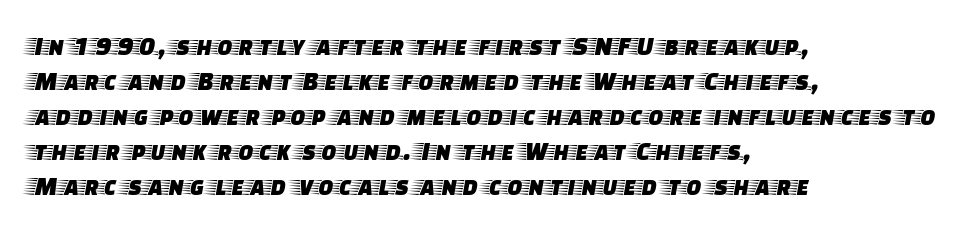
Q: Is the text italic (slanted)? A: Yes.
Q: Is the typeface a serif or a sans-serif typeface? A: Serif.
Q: Is the text underlined? A: No.
Q: How is the paragraph aligned? A: Left-aligned.
Q: Is the spacing between letters normal or unusually wide? A: Normal.
Q: Is the spacing between lines tight, normal or loose? A: Normal.
Q: Width (condensed, normal, or wide)? A: Wide.
Q: Stroke contrast? A: Low.
Q: x-height? A: Large.
Q: Monospaced? A: No.
